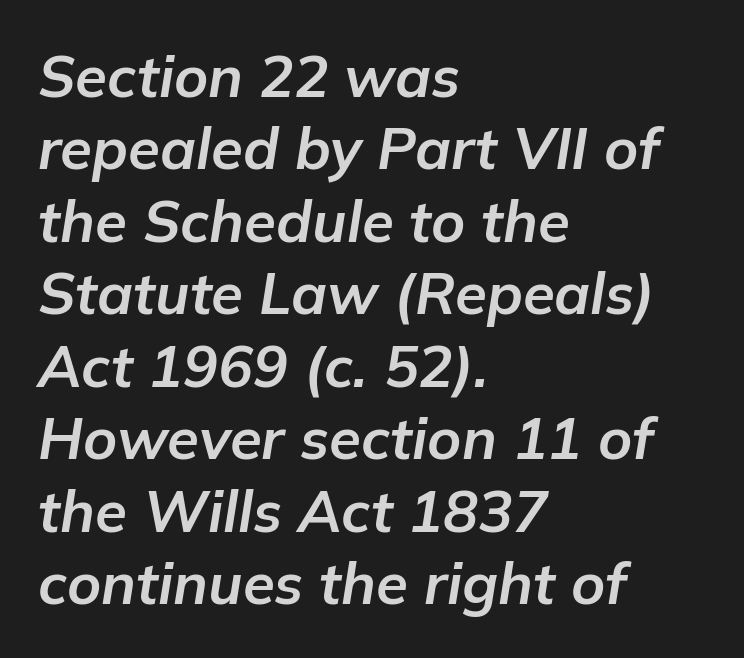
Between one letter and the next there's only the usual sliver of space. Underlining? Definitely not there. A typesetter would call this proportional, since set widths differ per character. These lines carry a lot of weight — the face is fully bold.
